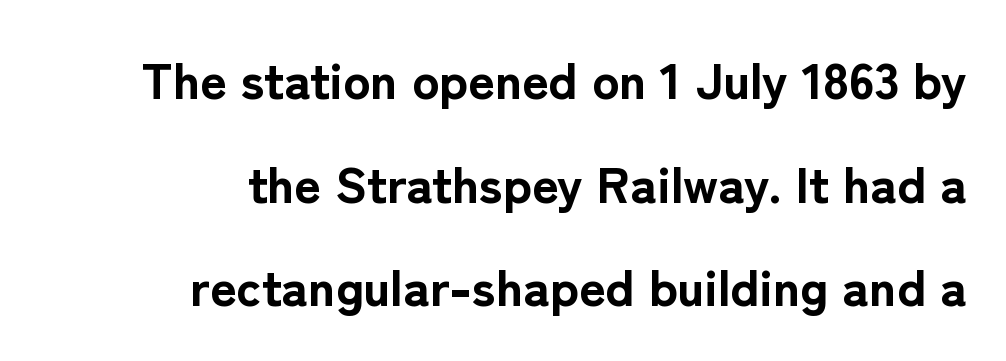
The image shows 51 px bold sans-serif type, upright; set right-aligned, loose line spacing (2.03x), normal letter spacing, not underlined; low stroke contrast and a medium x-height.
